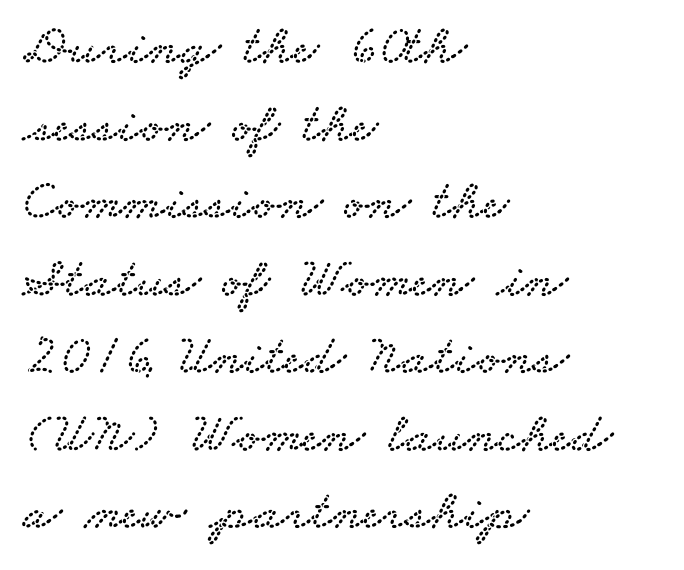
Q: Is the text underlined? A: No.
Q: How is the paragraph aligned? A: Left-aligned.
Q: Is the spacing between letters normal or unusually wide? A: Normal.
Q: Is the spacing between lines tight, normal or loose? A: Normal.
Q: Width (condensed, normal, or wide)? A: Wide.
Q: Stroke contrast? A: Low.
Q: x-height? A: Small.
Q: Monospaced? A: No.
